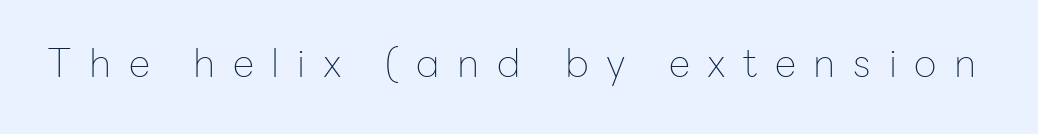
The image shows 39 px thin sans-serif type, upright; set unusually wide letter spacing (+0.45 em), not underlined; low stroke contrast and a medium x-height.
